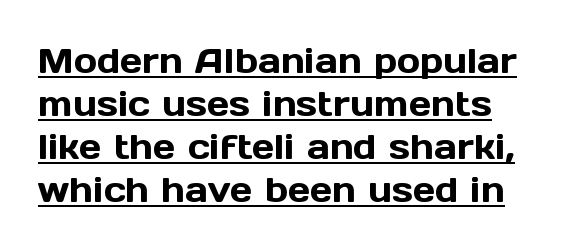
The image shows 35 px sans-serif type, upright; set line spacing 1.23x, normal letter spacing, underlined; a medium x-height.
